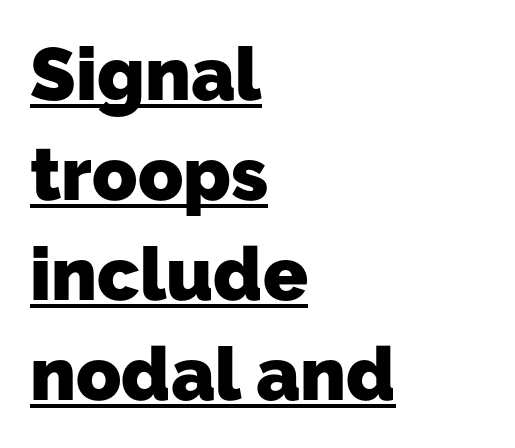
Q: Is the text bold? A: Yes.
Q: Is the typeface a serif or a sans-serif typeface? A: Sans-serif.
Q: Is the text underlined? A: Yes.
Q: How is the paragraph aligned? A: Left-aligned.
Q: Is the spacing between letters normal or unusually wide? A: Normal.
Q: Is the spacing between lines tight, normal or loose? A: Normal.
Q: Width (condensed, normal, or wide)? A: Normal.
Q: Stroke contrast? A: Low.
Q: x-height? A: Medium.
Q: Monospaced? A: No.
